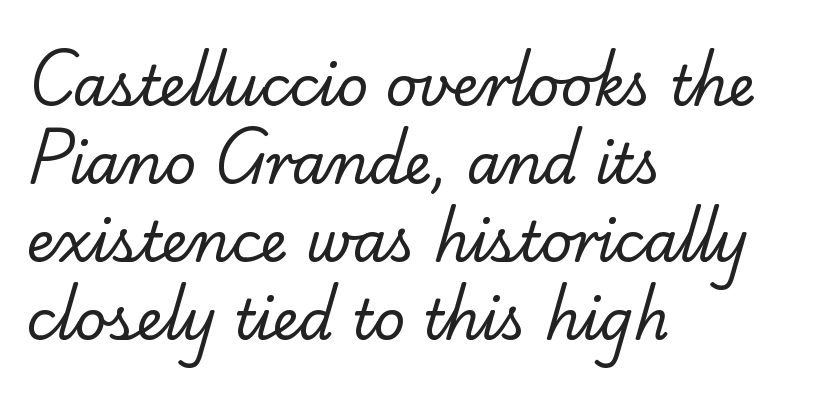
Q: Is the text bold? A: No.
Q: Is the text underlined? A: No.
Q: How is the paragraph aligned? A: Left-aligned.
Q: Is the spacing between letters normal or unusually wide? A: Normal.
Q: Is the spacing between lines tight, normal or loose? A: Normal.
Q: Width (condensed, normal, or wide)? A: Normal.
Q: Stroke contrast? A: Low.
Q: x-height? A: Small.
Q: Monospaced? A: No.
